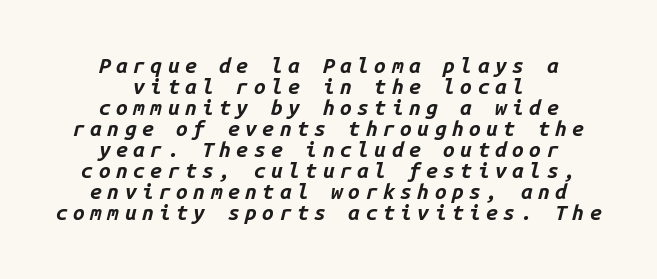
Is the type slanted? Yes — the strokes lean at a clear angle. Teacher's note: observe the equal gaps on both sides — that is centered alignment. You'd pick this weight for a headline — it's a proper bold. The designer dialed line spacing down below the default. Glance below the letters and you will spot only blank space. These lines have a slow, spaced-out rhythm from letter to letter.
